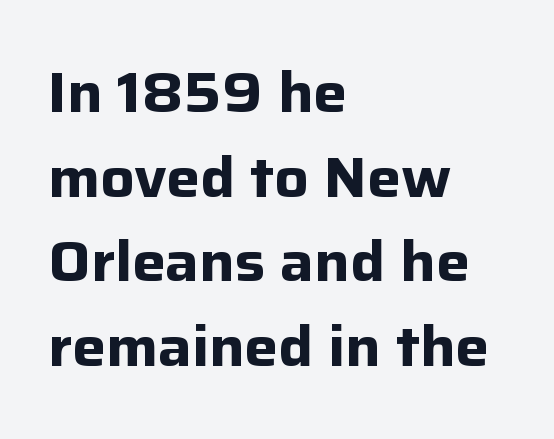
The image shows 56 px bold sans-serif type, upright; set left-aligned, normal line spacing (1.51x), normal letter spacing, not underlined; low stroke contrast and a medium x-height.
